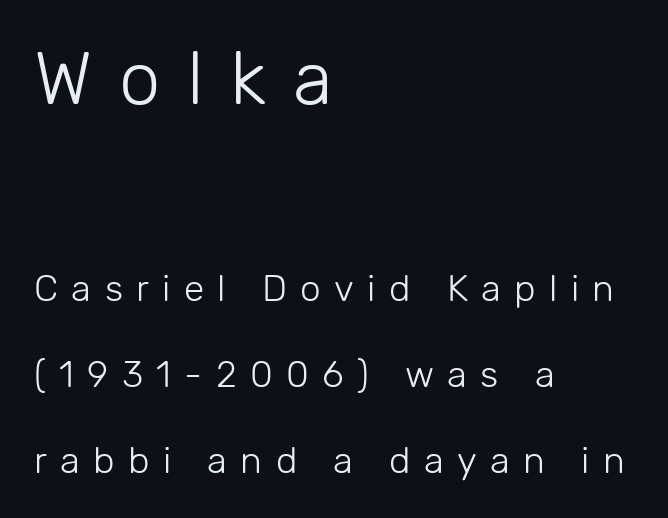
{"serif": "no", "italic": "no", "bold": "no", "weight": "light", "width": "normal", "stroke_contrast": "low", "x_height": "medium", "monospaced": "no", "underline": "no", "align": "left", "line_spacing": "loose", "line_spacing_ratio": 2.33, "letter_spacing": "wide", "letter_spacing_em": 0.36, "larger_block": "first", "size_ratio": 2.0, "glyph_px": 74}
